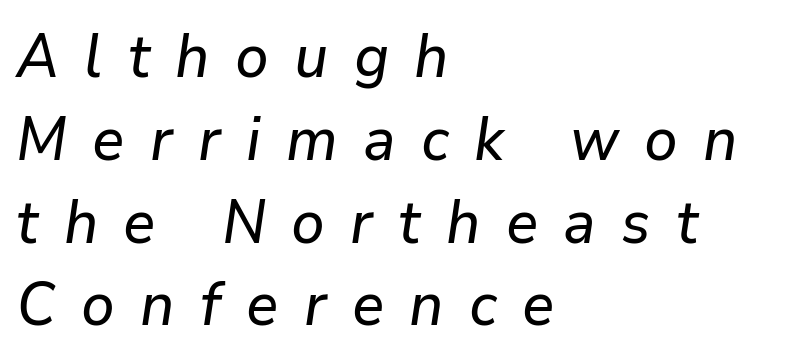
{"italic": "yes", "lean": "right", "slant_degrees": 9, "width": "normal", "stroke_contrast": "low", "x_height": "medium", "monospaced": "no", "underline": "no", "align": "left", "line_spacing": "normal", "line_spacing_ratio": 1.38, "letter_spacing": "wide", "letter_spacing_em": 0.42, "glyph_px": 60}
